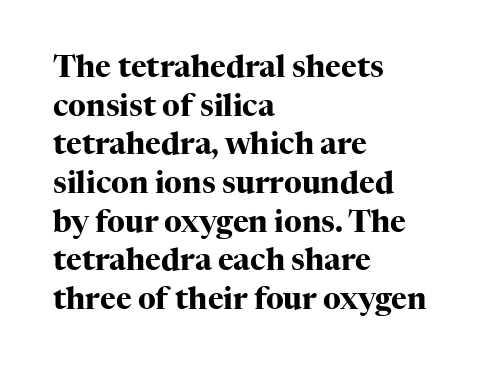
The image shows 30 px heavy serif type, upright; set left-aligned, normal line spacing (1.29x), normal letter spacing, not underlined; high stroke contrast and a medium x-height.
